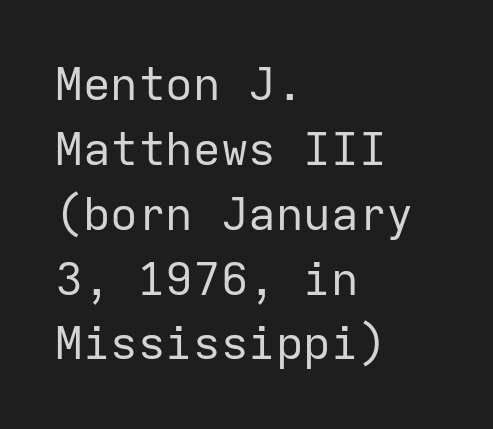
Q: Is the text bold? A: No.
Q: Is the text italic (slanted)? A: No, it is upright.
Q: Is the typeface a serif or a sans-serif typeface? A: Sans-serif.
Q: Is the text underlined? A: No.
Q: How is the paragraph aligned? A: Left-aligned.
Q: Is the spacing between letters normal or unusually wide? A: Normal.
Q: Is the spacing between lines tight, normal or loose? A: Normal.
Q: Width (condensed, normal, or wide)? A: Normal.
Q: Stroke contrast? A: Low.
Q: x-height? A: Medium.
Q: Monospaced? A: Yes.
